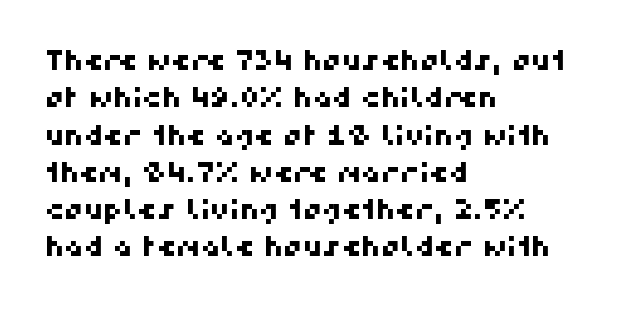
{"underline": "no", "align": "left", "line_spacing": "normal", "line_spacing_ratio": 1.38, "letter_spacing": "normal", "letter_spacing_em": 0.0, "glyph_px": 27}
